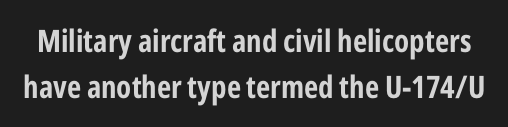
{"serif": "no", "italic": "no", "bold": "yes", "weight": "bold", "width": "condensed", "stroke_contrast": "low", "x_height": "medium", "monospaced": "no", "underline": "no", "line_spacing": "normal", "line_spacing_ratio": 1.49, "letter_spacing": "normal", "letter_spacing_em": 0.0, "glyph_px": 31}
